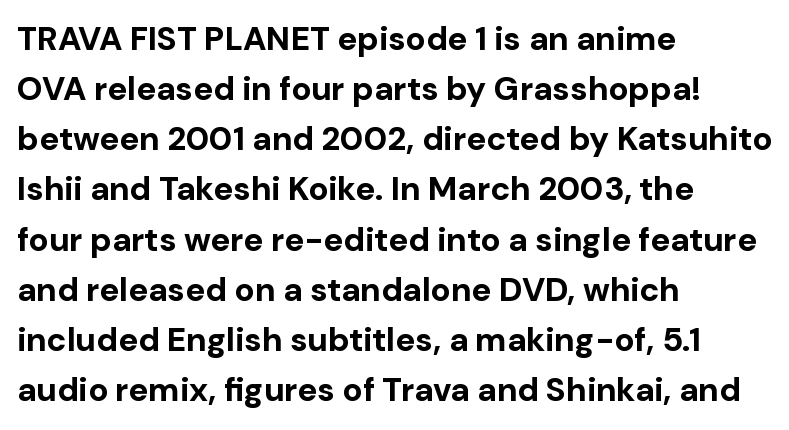
{"serif": "no", "italic": "no", "bold": "yes", "weight": "bold", "width": "normal", "stroke_contrast": "low", "x_height": "medium", "monospaced": "no", "underline": "no", "align": "left", "line_spacing": "normal", "line_spacing_ratio": 1.52, "letter_spacing": "normal", "letter_spacing_em": 0.0, "glyph_px": 33}
